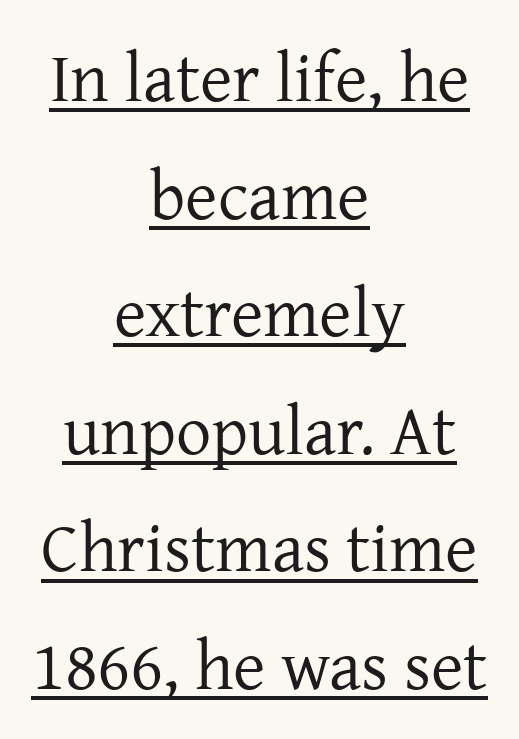
Q: Is the text bold? A: No.
Q: Is the text italic (slanted)? A: No, it is upright.
Q: Is the typeface a serif or a sans-serif typeface? A: Serif.
Q: Is the text underlined? A: Yes.
Q: How is the paragraph aligned? A: Centered.
Q: Is the spacing between letters normal or unusually wide? A: Normal.
Q: Is the spacing between lines tight, normal or loose? A: Normal.
Q: Width (condensed, normal, or wide)? A: Normal.
Q: Stroke contrast? A: Low.
Q: x-height? A: Medium.
Q: Monospaced? A: No.
